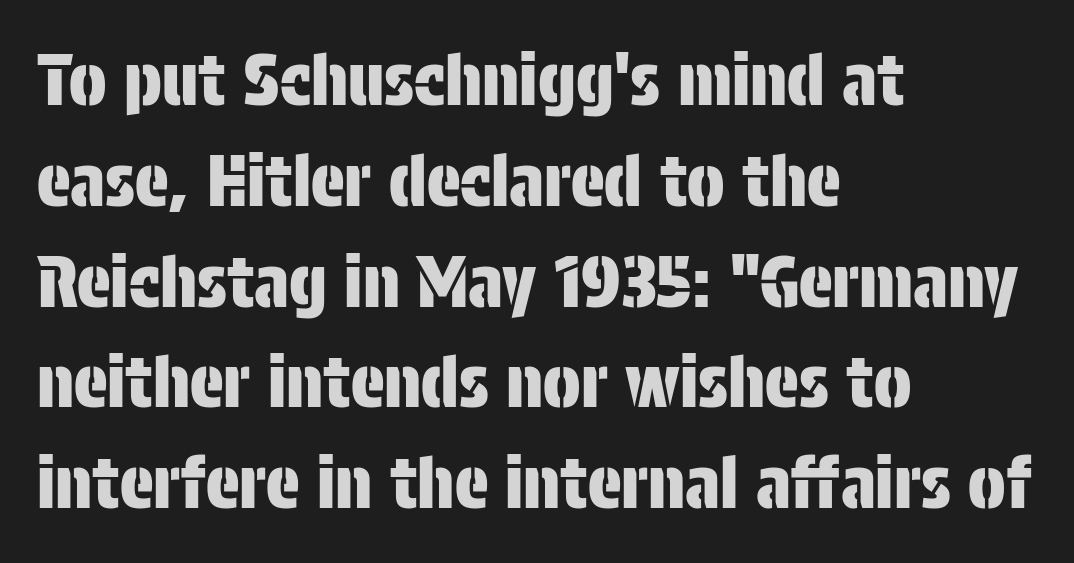
{"serif": "no", "italic": "no", "width": "condensed", "stroke_contrast": "low", "x_height": "large", "monospaced": "no", "underline": "no", "align": "left", "line_spacing": "normal", "line_spacing_ratio": 1.44, "letter_spacing": "normal", "letter_spacing_em": 0.0, "glyph_px": 70}
